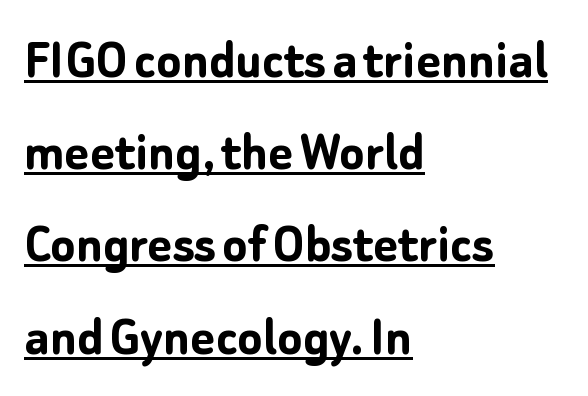
Q: Is the text bold? A: Yes.
Q: Is the text italic (slanted)? A: No, it is upright.
Q: Is the typeface a serif or a sans-serif typeface? A: Sans-serif.
Q: Is the text underlined? A: Yes.
Q: How is the paragraph aligned? A: Left-aligned.
Q: Is the spacing between letters normal or unusually wide? A: Normal.
Q: Is the spacing between lines tight, normal or loose? A: Normal.
Q: Width (condensed, normal, or wide)? A: Normal.
Q: Stroke contrast? A: Low.
Q: x-height? A: Medium.
Q: Monospaced? A: No.
